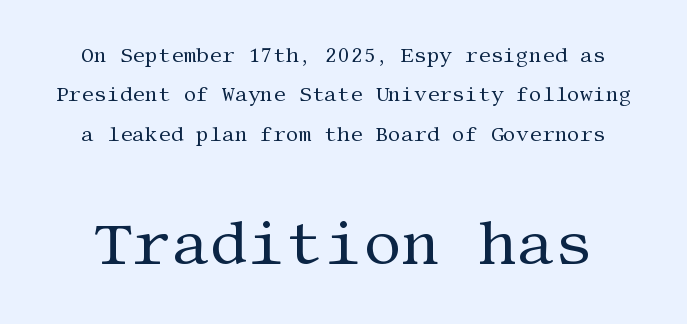
Q: Is the text bold? A: No.
Q: Is the text italic (slanted)? A: No, it is upright.
Q: Is the typeface a serif or a sans-serif typeface? A: Serif.
Q: Is the text underlined? A: No.
Q: Is the spacing between letters normal or unusually wide? A: Normal.
Q: Is the spacing between lines tight, normal or loose? A: Loose.
Q: Which block of text is set in a larger size, the first (top) or the second (bottom)? A: The second (bottom) one.
Q: Width (condensed, normal, or wide)? A: Normal.
Q: Stroke contrast? A: Medium.
Q: x-height? A: Large.
